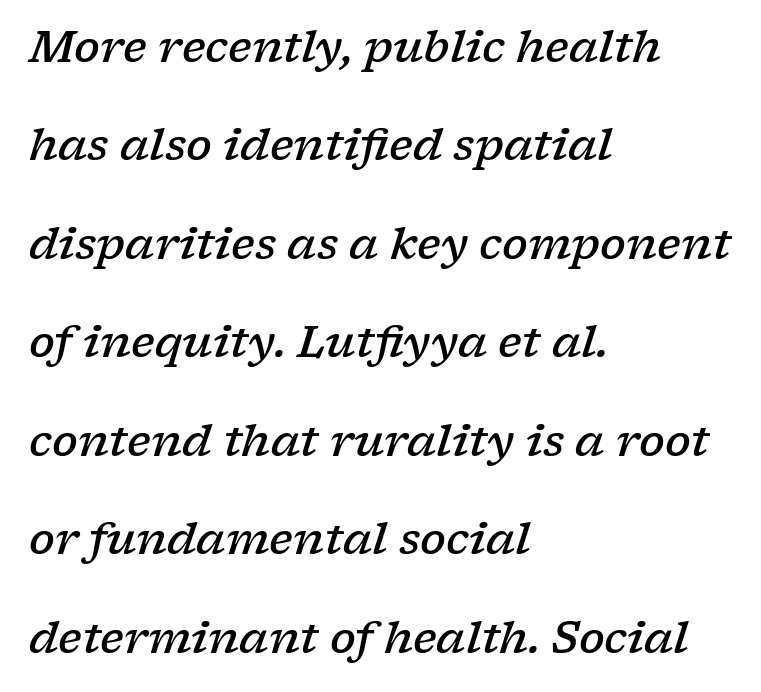
{"serif": "yes", "italic": "yes", "lean": "right", "slant_degrees": 17, "bold": "semi", "weight": "semibold", "width": "wide", "stroke_contrast": "low", "x_height": "medium", "monospaced": "no", "underline": "no", "align": "left", "line_spacing": "loose", "line_spacing_ratio": 2.29, "letter_spacing": "normal", "letter_spacing_em": 0.0, "glyph_px": 43}
